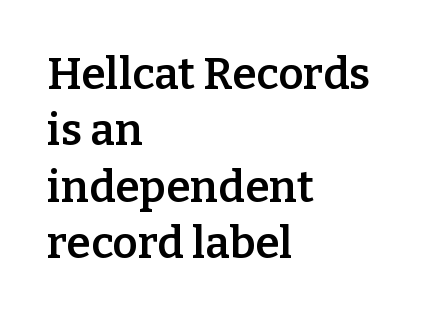
{"serif": "yes", "italic": "no", "bold": "semi", "weight": "semibold", "width": "normal", "stroke_contrast": "low", "x_height": "medium", "monospaced": "no", "underline": "no", "align": "left", "line_spacing": "normal", "line_spacing_ratio": 1.28, "letter_spacing": "normal", "letter_spacing_em": 0.0, "glyph_px": 44}
